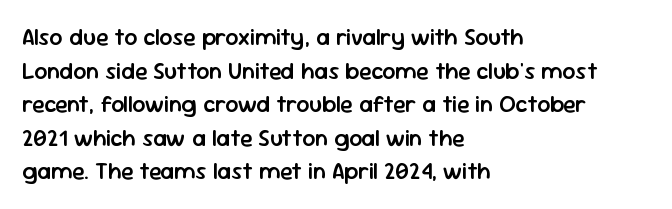
{"italic": "no", "bold": "semi", "underline": "no", "align": "left", "line_spacing": "normal", "line_spacing_ratio": 1.46, "letter_spacing": "normal", "letter_spacing_em": 0.0, "glyph_px": 23}
